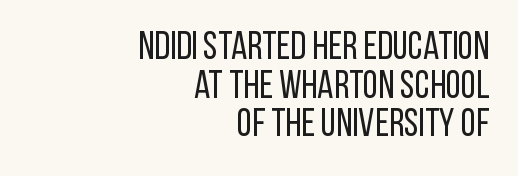
Q: Is the text bold? A: No.
Q: Is the text italic (slanted)? A: No, it is upright.
Q: Is the typeface a serif or a sans-serif typeface? A: Sans-serif.
Q: Is the text underlined? A: No.
Q: How is the paragraph aligned? A: Right-aligned.
Q: Is the spacing between letters normal or unusually wide? A: Normal.
Q: Is the spacing between lines tight, normal or loose? A: Tight.
Q: Width (condensed, normal, or wide)? A: Condensed.
Q: Stroke contrast? A: Low.
Q: x-height? A: Large.
Q: Monospaced? A: No.
